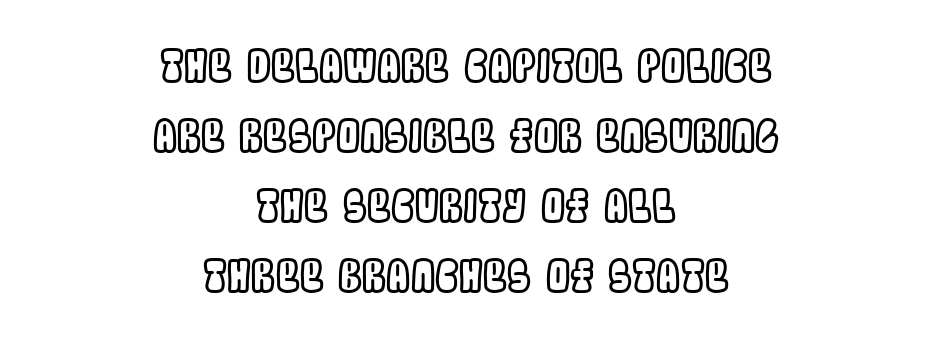
Q: Is the text italic (slanted)? A: No, it is upright.
Q: Is the text underlined? A: No.
Q: How is the paragraph aligned? A: Centered.
Q: Is the spacing between letters normal or unusually wide? A: Normal.
Q: Is the spacing between lines tight, normal or loose? A: Normal.
Q: Width (condensed, normal, or wide)? A: Condensed.
Q: x-height? A: Large.
Q: Monospaced? A: No.
